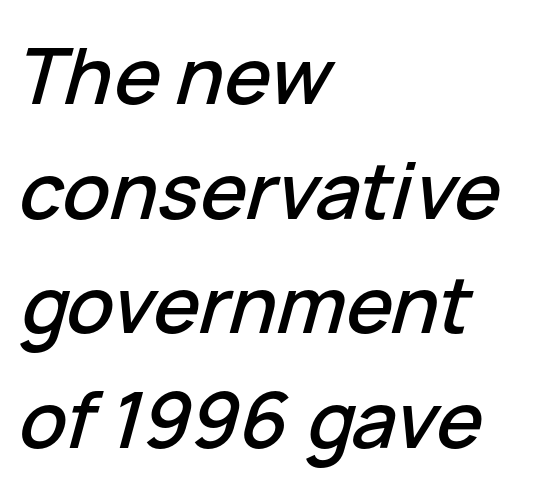
The image shows 78 px text type, italic (leaning right); set left-aligned, normal line spacing (1.47x), normal letter spacing, not underlined; low stroke contrast and a medium x-height.
